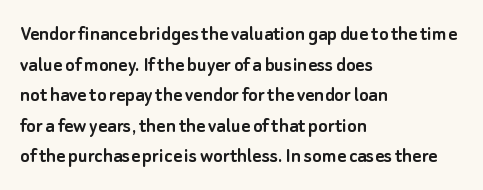
The image shows 22 px text type, upright; set left-aligned, normal line spacing (1.39x), normal letter spacing, not underlined.
